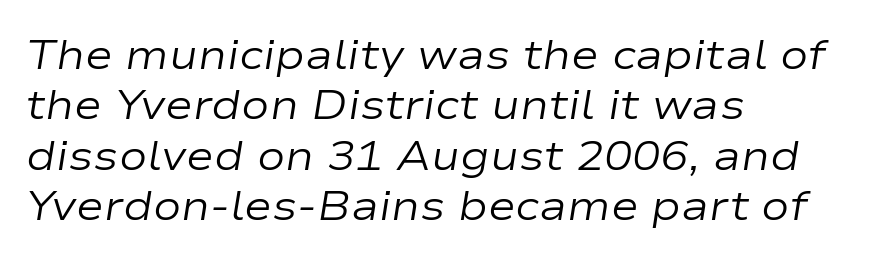
The letters advance in unequal steps, a hallmark of proportional type. The glyphs look as if they've been sheared to an angle. Each line starts at the same left margin while the right side varies. The area under the type is left untouched.
